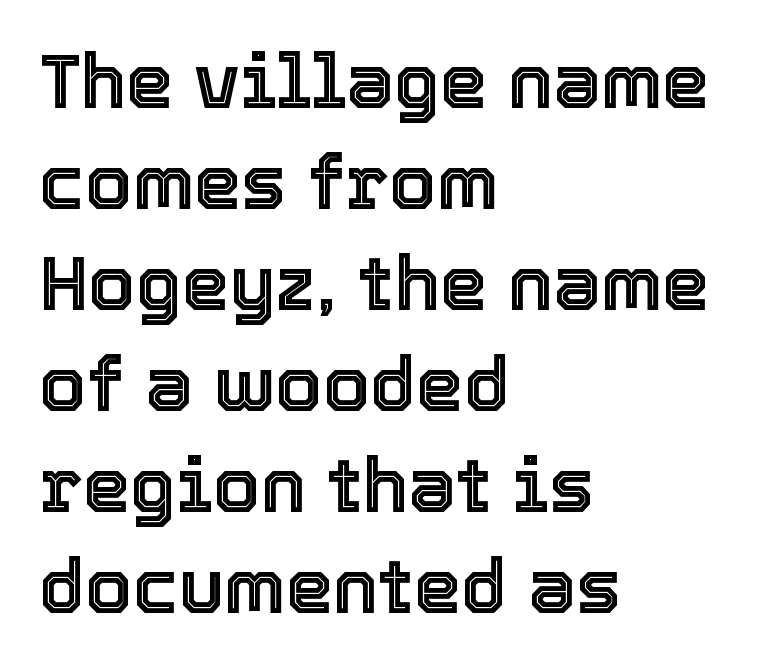
The image shows 76 px text type, upright; set left-aligned, normal line spacing (1.33x), normal letter spacing, not underlined; a medium x-height.
